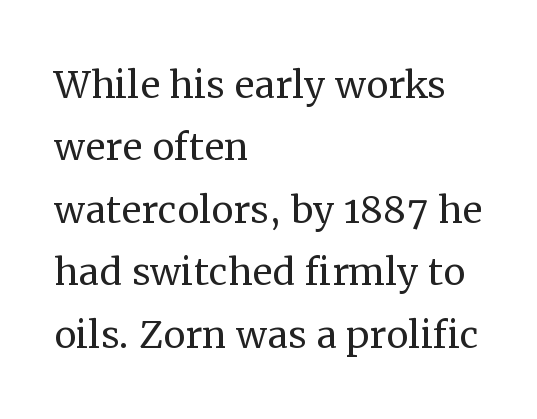
The text was rendered using a seriffed face with decorative stroke endings. The passage is arranged the way most books set body copy — flush left. Between one letter and the next there's only the usual sliver of space. Every character sits straight up, as roman type does. You could not count columns in this text — the font is proportionally spaced. The space directly below the letters is spotless.
